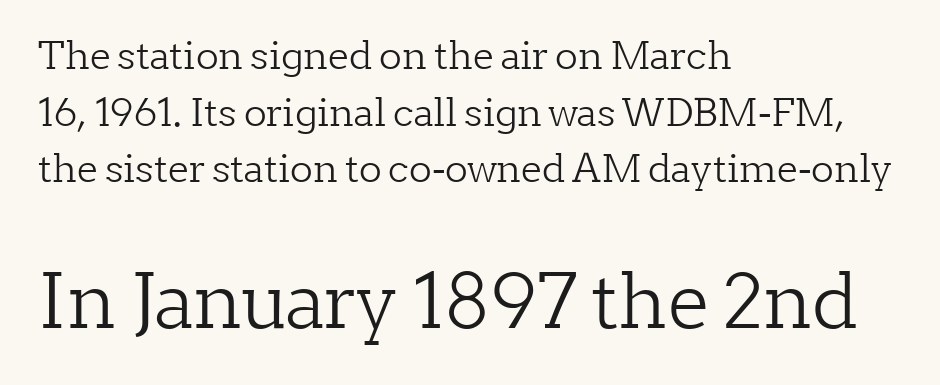
Q: Is the text bold? A: No.
Q: Is the text italic (slanted)? A: No, it is upright.
Q: Is the typeface a serif or a sans-serif typeface? A: Serif.
Q: Is the text underlined? A: No.
Q: How is the paragraph aligned? A: Left-aligned.
Q: Is the spacing between letters normal or unusually wide? A: Normal.
Q: Is the spacing between lines tight, normal or loose? A: Normal.
Q: Which block of text is set in a larger size, the first (top) or the second (bottom)? A: The second (bottom) one.
Q: Width (condensed, normal, or wide)? A: Normal.
Q: Stroke contrast? A: Low.
Q: x-height? A: Medium.
Q: Monospaced? A: No.
